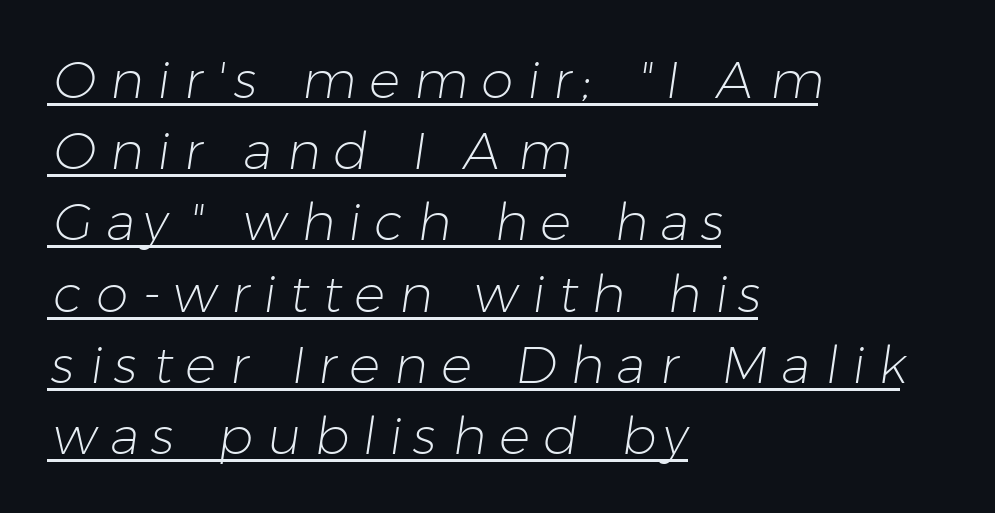
Q: Is the text bold? A: No.
Q: Is the typeface a serif or a sans-serif typeface? A: Sans-serif.
Q: Is the text underlined? A: Yes.
Q: How is the paragraph aligned? A: Left-aligned.
Q: Is the spacing between letters normal or unusually wide? A: Unusually wide.
Q: Is the spacing between lines tight, normal or loose? A: Normal.
Q: Width (condensed, normal, or wide)? A: Normal.
Q: Stroke contrast? A: Low.
Q: x-height? A: Medium.
Q: Monospaced? A: No.
